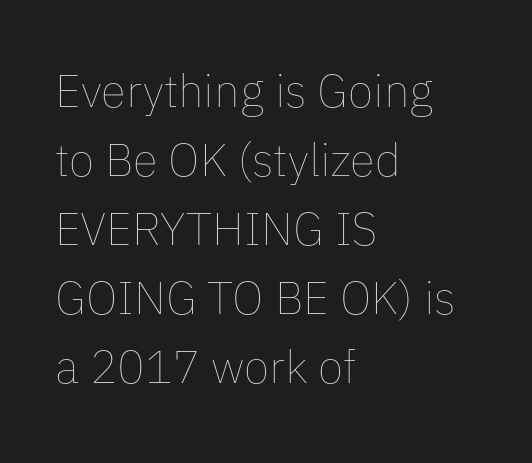
{"italic": "no", "bold": "no", "weight": "thin", "width": "normal", "stroke_contrast": "low", "x_height": "medium", "monospaced": "no", "underline": "no", "align": "left", "line_spacing": "normal", "line_spacing_ratio": 1.5, "letter_spacing": "normal", "letter_spacing_em": 0.0, "glyph_px": 46}
